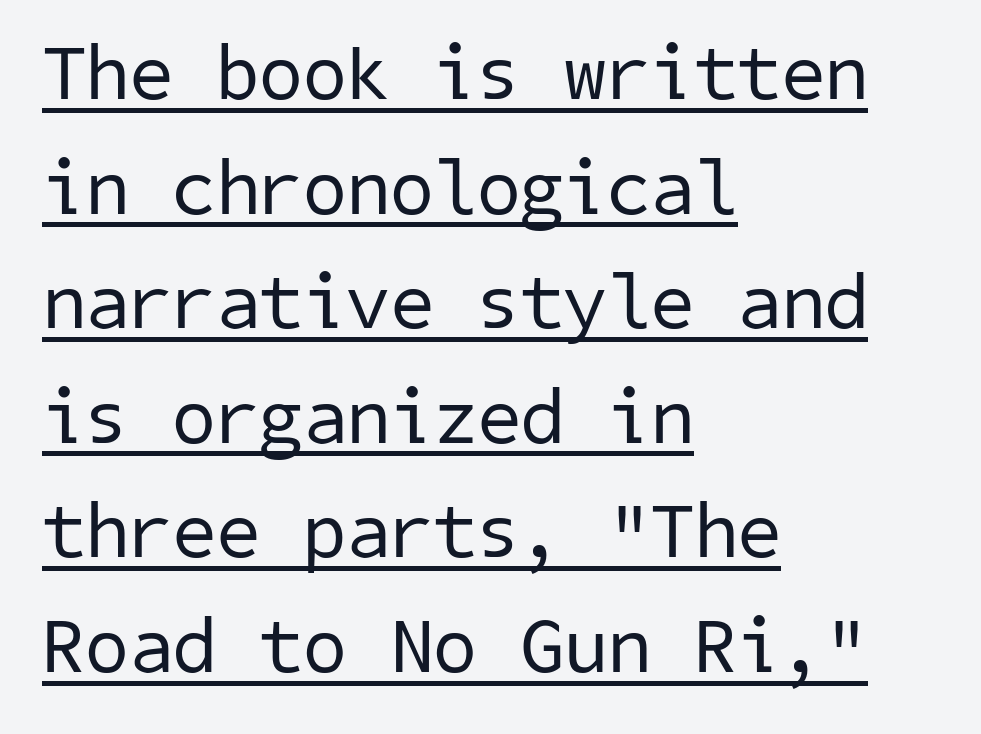
Underline: present. Observe the absence of serifs on each vertical stroke in this sample. Short note: letters normally spaced. Notice how the passage keeps a crisp vertical edge on the left only.
